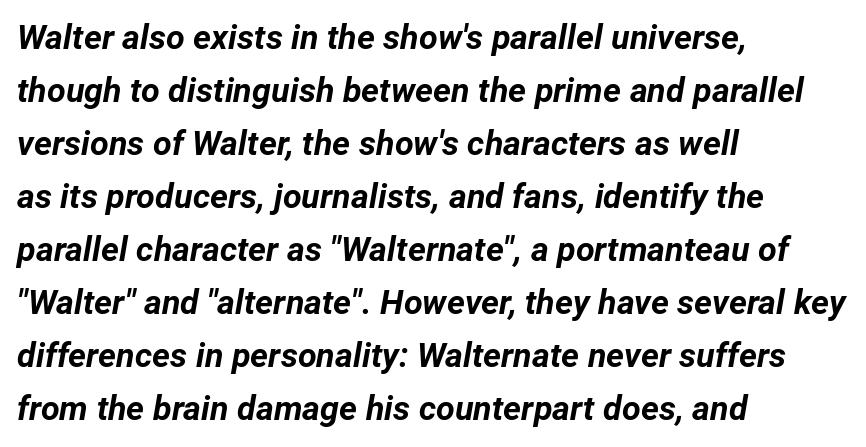
{"italic": "yes", "lean": "right", "slant_degrees": 12, "bold": "yes", "weight": "bold", "width": "normal", "stroke_contrast": "low", "x_height": "medium", "monospaced": "no", "underline": "no", "align": "left", "line_spacing": "normal", "line_spacing_ratio": 1.56, "letter_spacing": "normal", "letter_spacing_em": 0.0, "glyph_px": 34}
